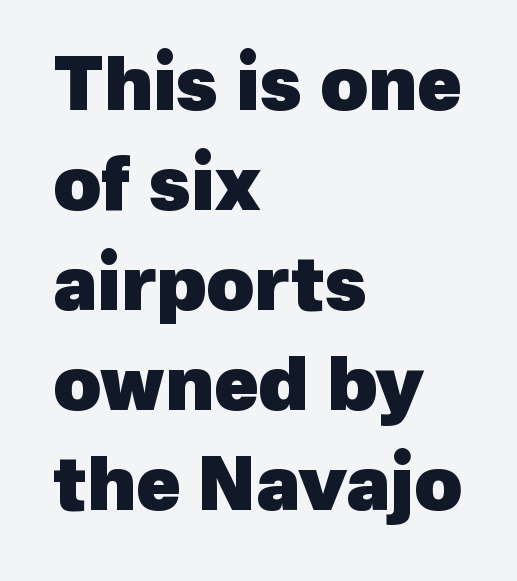
Q: Is the text bold? A: Yes.
Q: Is the typeface a serif or a sans-serif typeface? A: Sans-serif.
Q: Is the text underlined? A: No.
Q: How is the paragraph aligned? A: Left-aligned.
Q: Is the spacing between letters normal or unusually wide? A: Normal.
Q: Is the spacing between lines tight, normal or loose? A: Normal.
Q: Width (condensed, normal, or wide)? A: Normal.
Q: x-height? A: Medium.
Q: Monospaced? A: No.
